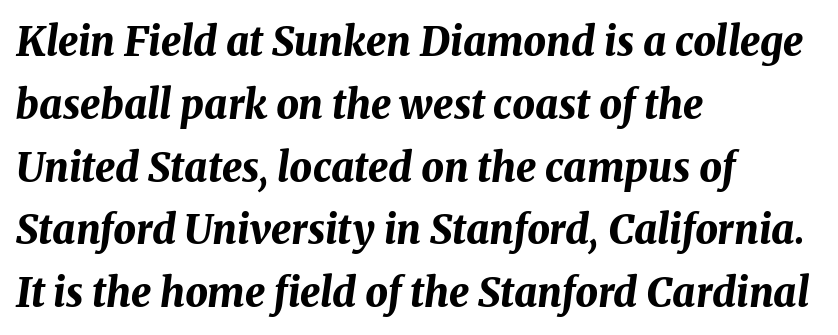
The image shows 40 px bold type, italic (leaning right); set left-aligned, normal line spacing (1.57x), normal letter spacing, not underlined; medium stroke contrast and a medium x-height.
